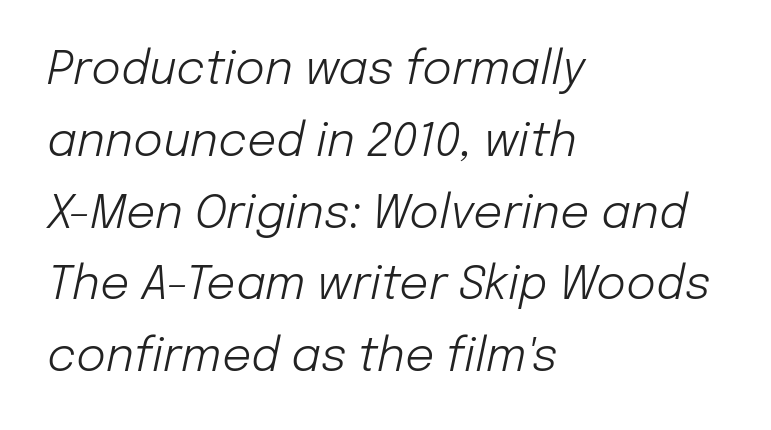
This sample has the flowing, uneven cadence of proportional lettering. Typeset ragged right — the left edge is the straight one. Caption: standard tracking, unaltered. Students, observe: this is what conventionally led text looks like. Heft: none added — not bold.
